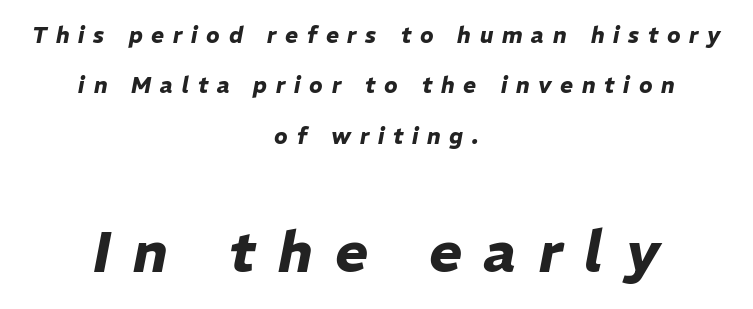
Which of the two is more prominent by size? The second, at the bottom. This block would shrink considerably if given ordinary leading; it's expanded now. The letters are slanted; this is an italic face. The paragraph shown floats in the horizontal middle. Every letter is thick-stroked: bold, no question. Proportional: the letters do not fall into vertical columns.
